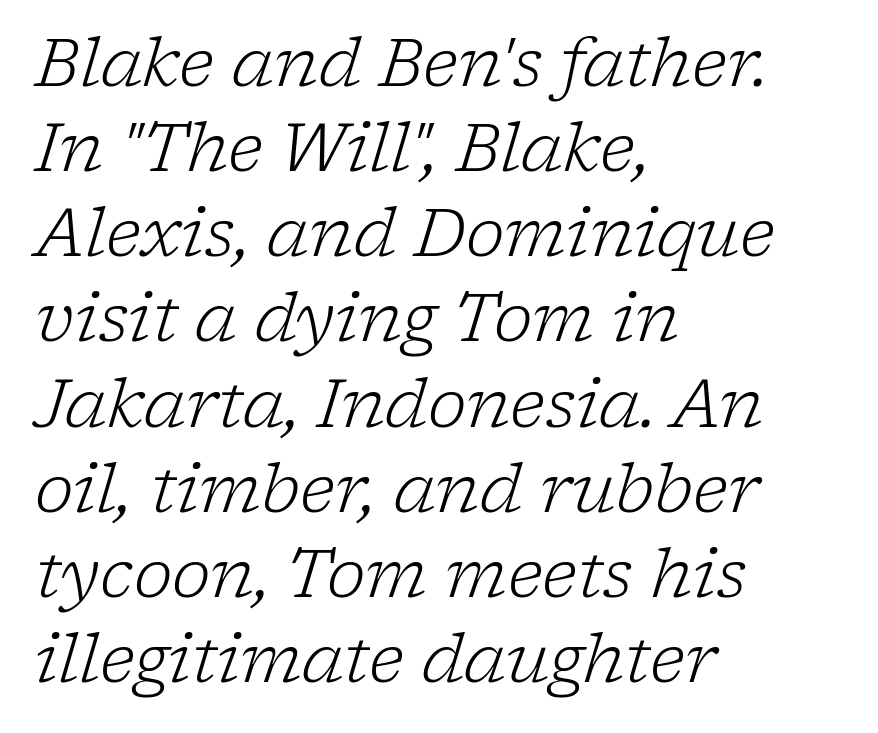
{"serif": "yes", "italic": "yes", "lean": "right", "slant_degrees": 17, "bold": "no", "weight": "light", "width": "normal", "stroke_contrast": "low", "x_height": "medium", "monospaced": "no", "underline": "no", "align": "left", "line_spacing": "normal", "line_spacing_ratio": 1.29, "letter_spacing": "normal", "letter_spacing_em": 0.0, "glyph_px": 66}
